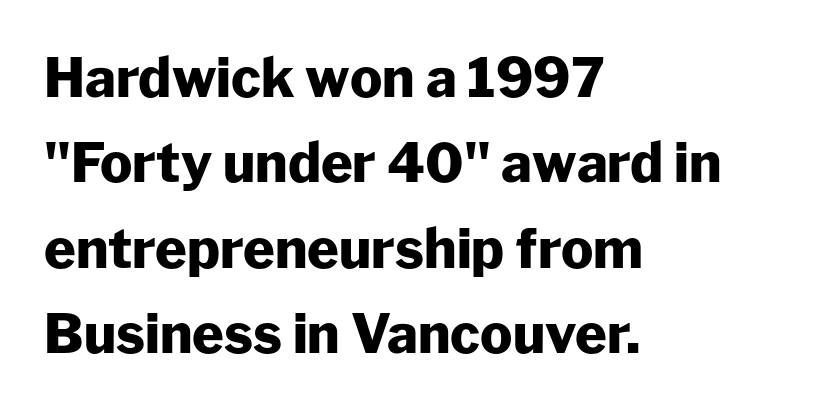
Q: Is the text bold? A: Yes.
Q: Is the text italic (slanted)? A: No, it is upright.
Q: Is the typeface a serif or a sans-serif typeface? A: Sans-serif.
Q: Is the text underlined? A: No.
Q: How is the paragraph aligned? A: Left-aligned.
Q: Is the spacing between letters normal or unusually wide? A: Normal.
Q: Is the spacing between lines tight, normal or loose? A: Normal.
Q: Width (condensed, normal, or wide)? A: Normal.
Q: Stroke contrast? A: Low.
Q: x-height? A: Medium.
Q: Monospaced? A: No.
